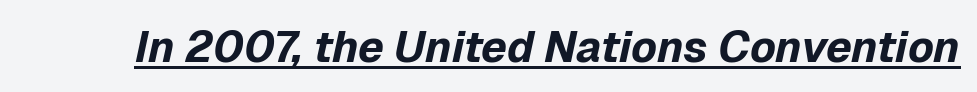
The image shows 44 px bold type, italic (leaning right); set normal letter spacing, underlined; low stroke contrast and a medium x-height.
